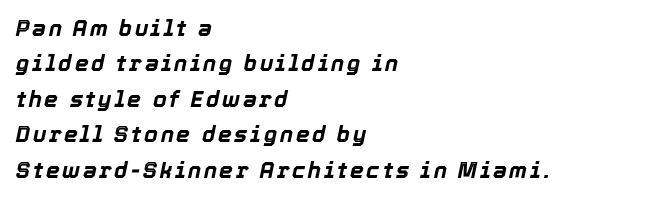
You can tell it's italic because the verticals aren't actually vertical. Visually the block forms a straight wall on the left and a jagged coastline on the right. Every letter is thick-stroked: bold, no question. Quick note: underline off.
